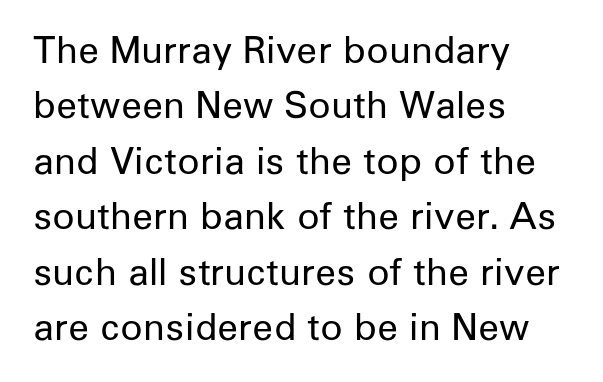
The image shows 37 px regular-weight sans-serif type, upright; set left-aligned, normal line spacing (1.5x), normal letter spacing, not underlined; low stroke contrast and a medium x-height.
